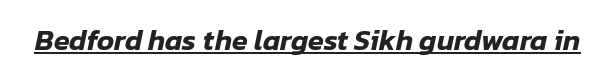
The image shows 29 px text type, italic (leaning right); set normal letter spacing, underlined; low stroke contrast and a medium x-height.
